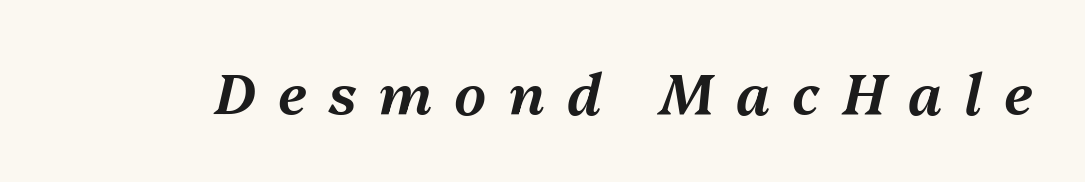
Tracking here is generous; glyphs stand well apart from one another. Emphasis-style slanted type is in use. Proportional: the letters do not fall into vertical columns. Check the space under the baseline: it is left empty.
